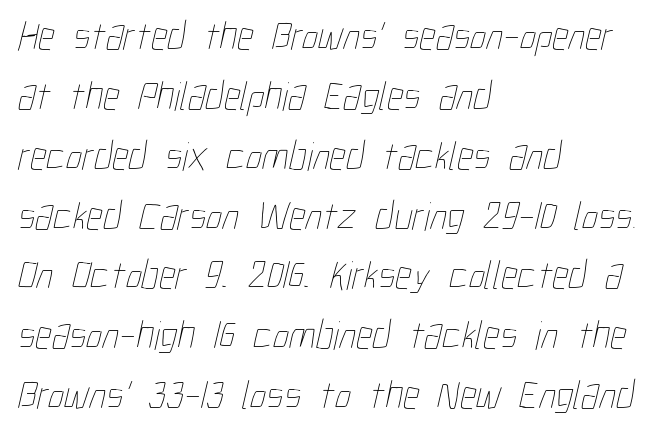
Q: Is the text bold? A: No.
Q: Is the text underlined? A: No.
Q: How is the paragraph aligned? A: Left-aligned.
Q: Is the spacing between letters normal or unusually wide? A: Normal.
Q: Is the spacing between lines tight, normal or loose? A: Normal.
Q: Width (condensed, normal, or wide)? A: Condensed.
Q: Stroke contrast? A: Low.
Q: x-height? A: Medium.
Q: Monospaced? A: No.
